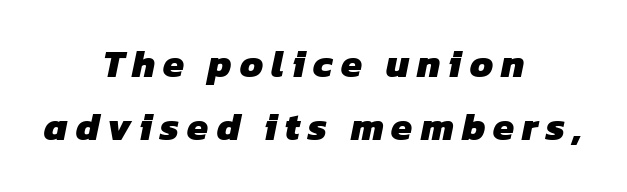
The image shows 38 px heavy sans-serif type; set centered, normal line spacing (1.66x), unusually wide letter spacing (+0.21 em), not underlined; low stroke contrast and a medium x-height.
